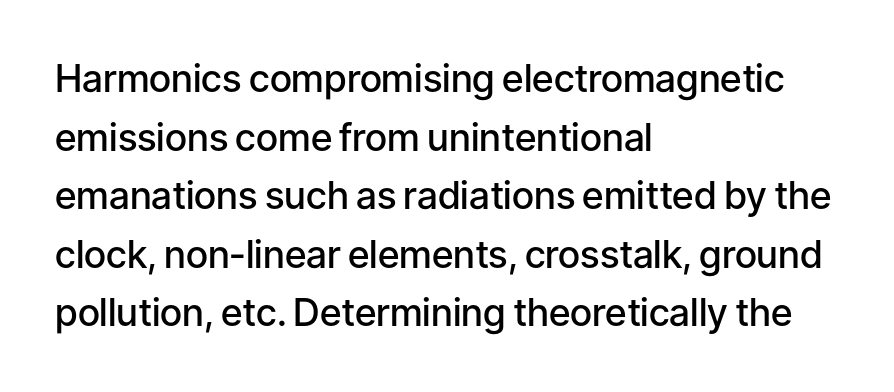
The image shows 38 px semibold sans-serif type, upright; set left-aligned, normal line spacing (1.54x), normal letter spacing, not underlined; low stroke contrast and a medium x-height.
